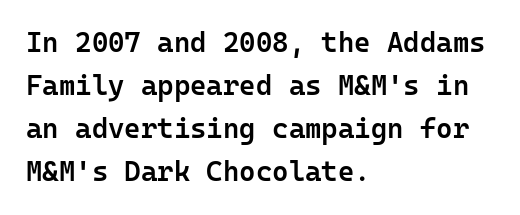
Decoration check: the copy has no underline. A fair bit of extra ink — the face is semibold, not bold. The passage shown is typed in a monospace face where columns stay perfectly aligned. In CSS terms this would be text-align: left.
